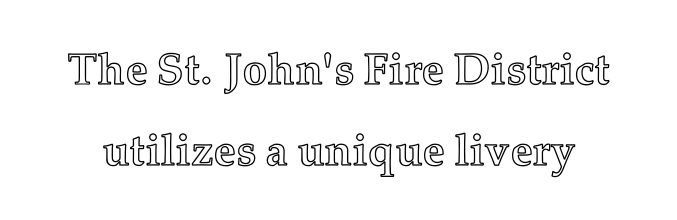
The rendering uses natural spacing where letterforms have individual widths. Do the letters lean? They stand straight. The foot of each line stays bare and open. Words appear dense and cohesive because spacing is normal.
